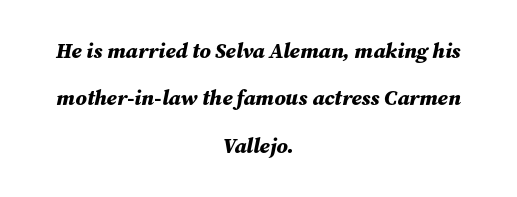
Q: Is the text bold? A: Yes.
Q: Is the text italic (slanted)? A: Yes, it leans right by about 12 degrees.
Q: Is the text underlined? A: No.
Q: How is the paragraph aligned? A: Centered.
Q: Is the spacing between letters normal or unusually wide? A: Normal.
Q: Is the spacing between lines tight, normal or loose? A: Loose.
